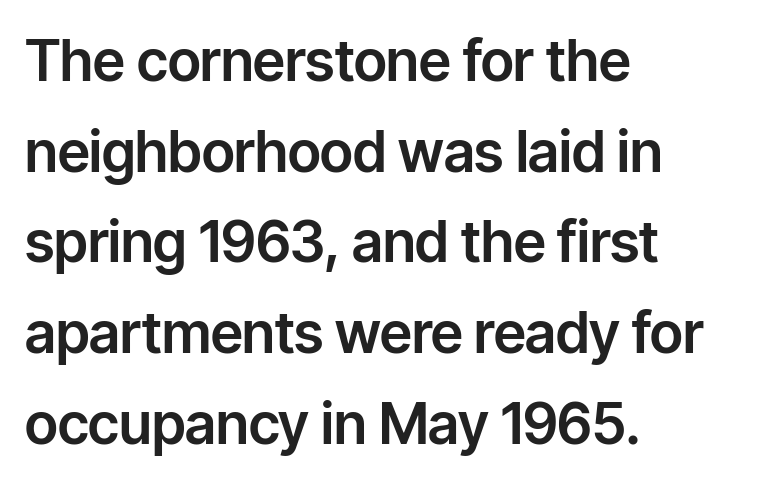
Q: Is the text italic (slanted)? A: No, it is upright.
Q: Is the typeface a serif or a sans-serif typeface? A: Sans-serif.
Q: Is the text underlined? A: No.
Q: How is the paragraph aligned? A: Left-aligned.
Q: Is the spacing between letters normal or unusually wide? A: Normal.
Q: Is the spacing between lines tight, normal or loose? A: Normal.
Q: Width (condensed, normal, or wide)? A: Normal.
Q: Stroke contrast? A: Low.
Q: x-height? A: Medium.
Q: Monospaced? A: No.
